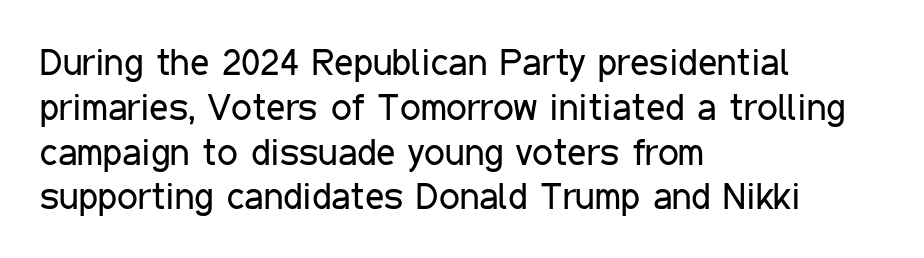
The image shows 37 px regular-weight, condensed sans-serif type, upright; set left-aligned, line spacing 1.21x, normal letter spacing, not underlined; low stroke contrast and a medium x-height.
